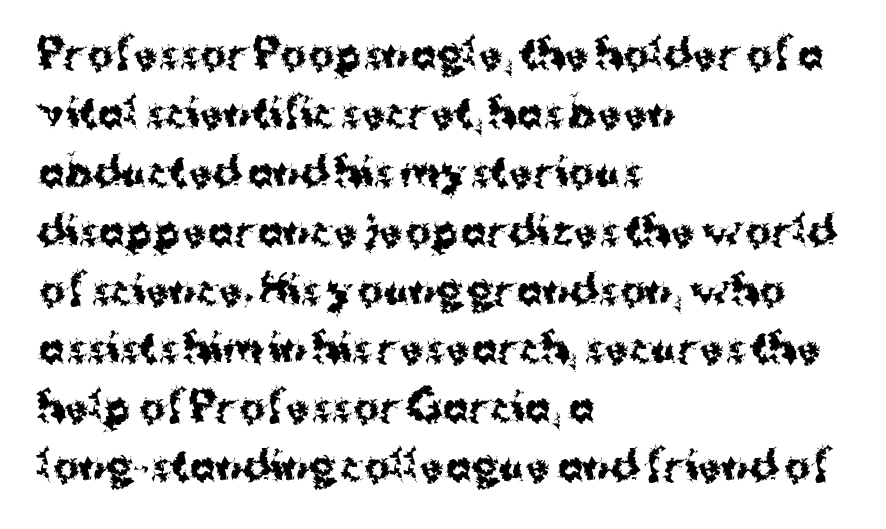
Is the letter spacing exaggerated? No — it looks like the ordinary default. The strip under each line holds only bare page. Each line starts at the same left margin while the right side varies. Weight check: bold — yes, fully. Think of a printed novel: that variable character pitch is what you see here. This sample uses an upright cut, with every glyph sitting square on the baseline.
